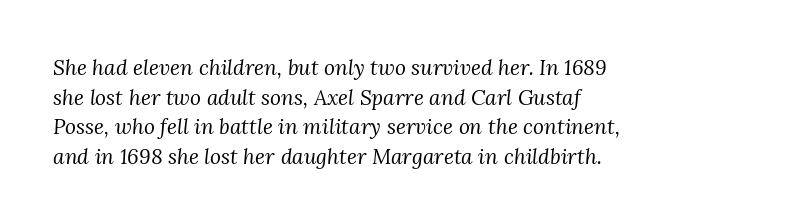
Q: Is the text bold? A: No.
Q: Is the text italic (slanted)? A: Yes, it leans right by about 3 degrees.
Q: Is the text underlined? A: No.
Q: How is the paragraph aligned? A: Left-aligned.
Q: Is the spacing between letters normal or unusually wide? A: Normal.
Q: Is the spacing between lines tight, normal or loose? A: Normal.
